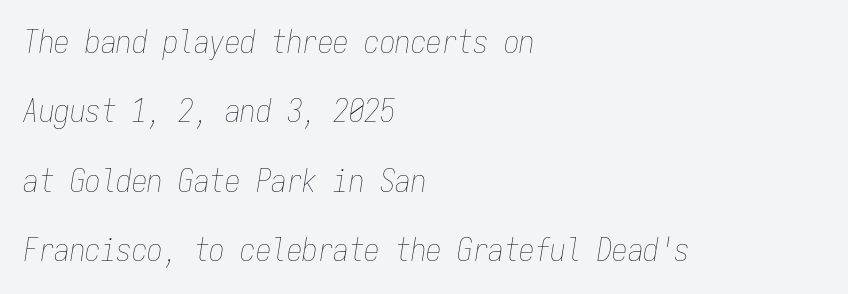
The image shows 31 px thin, condensed type, italic (leaning right), monospaced; set left-aligned, loose line spacing (2.24x), normal letter spacing, not underlined; low stroke contrast and a medium x-height.
